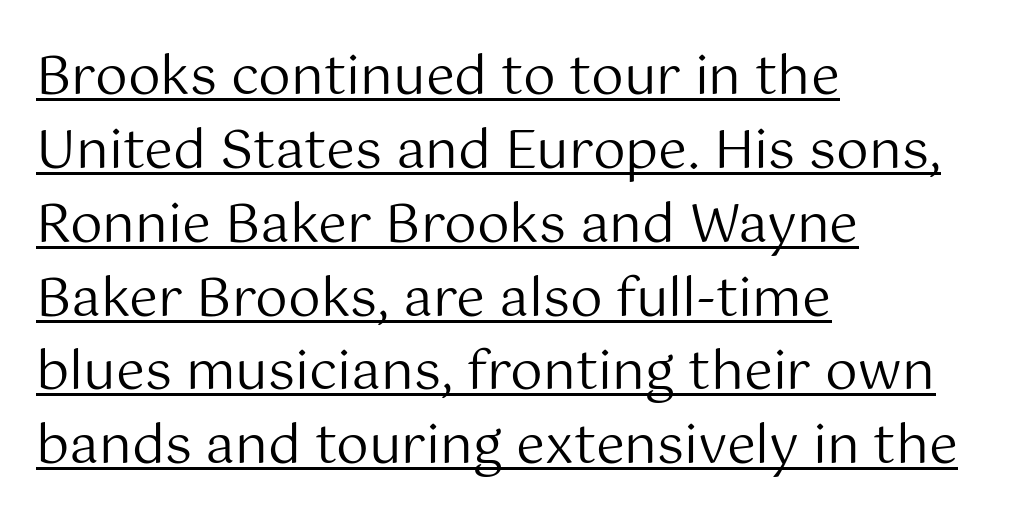
The image shows 52 px regular-weight sans-serif type, upright; set left-aligned, normal line spacing (1.42x), normal letter spacing, underlined; medium stroke contrast and a medium x-height.
